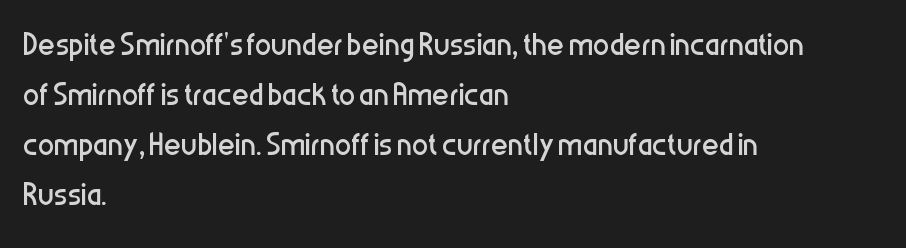
Q: Is the text bold? A: No.
Q: Is the text italic (slanted)? A: No, it is upright.
Q: Is the typeface a serif or a sans-serif typeface? A: Sans-serif.
Q: Is the text underlined? A: No.
Q: How is the paragraph aligned? A: Left-aligned.
Q: Is the spacing between letters normal or unusually wide? A: Normal.
Q: Width (condensed, normal, or wide)? A: Condensed.
Q: Stroke contrast? A: Low.
Q: x-height? A: Medium.
Q: Monospaced? A: No.
